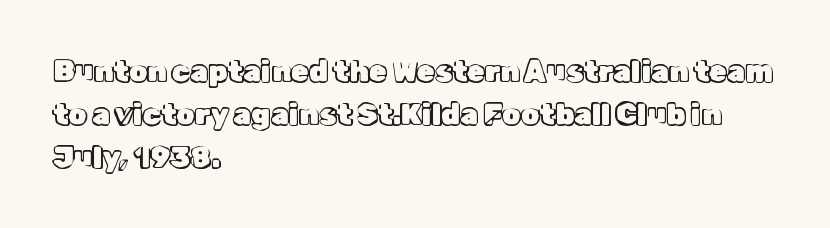
{"italic": "no", "width": "normal", "x_height": "medium", "monospaced": "no", "underline": "no", "align": "left", "line_spacing": "normal", "line_spacing_ratio": 1.48, "letter_spacing": "normal", "letter_spacing_em": 0.0, "glyph_px": 29}
